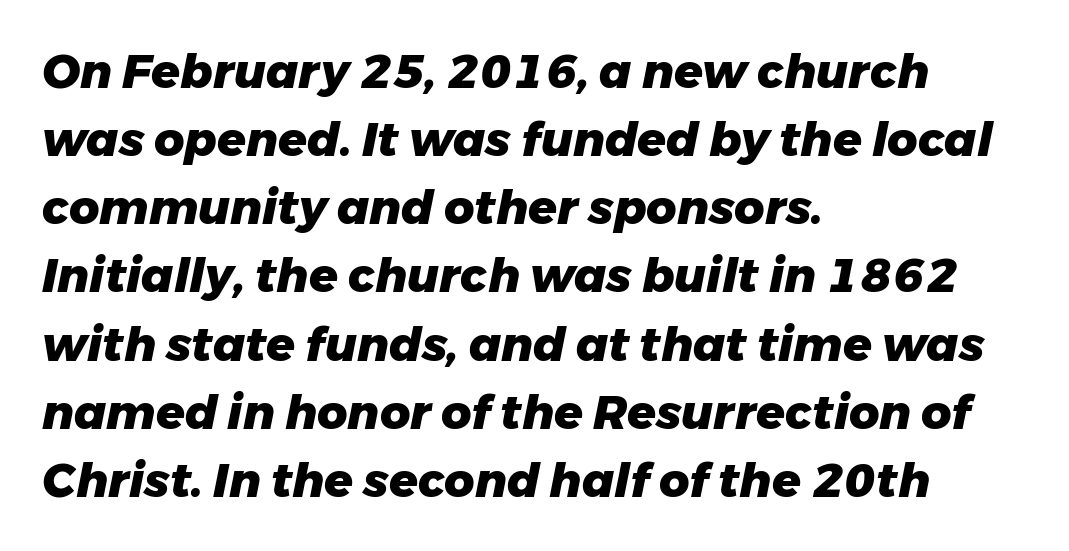
The letters sit at their default tracking, neither squeezed nor spread. The rendering uses a moderate line-height, typical for paragraphs. The letters advance in unequal steps, a hallmark of proportional type. Check the space under the baseline: it is left empty.
